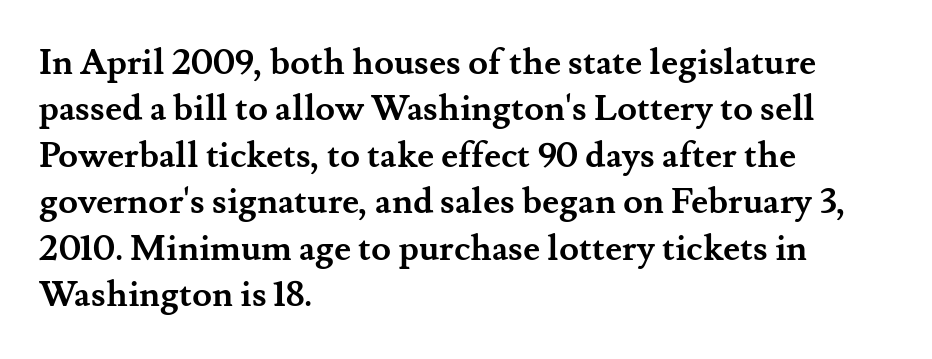
Is this a fixed-width face? No — the glyphs have proportional, varying widths. A roman cut, with each character standing at attention. Old-style or modern, the face here clearly has serifs. The passage shown has conventional tracking throughout. The glyphs are unaccompanied by any horizontal stroke below them. The lines sit at an ordinary, default distance from one another.
